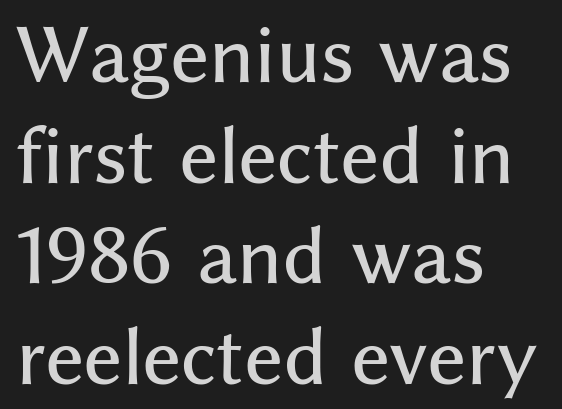
{"serif": "no", "italic": "no", "width": "normal", "stroke_contrast": "medium", "x_height": "medium", "monospaced": "no", "underline": "no", "align": "left", "line_spacing": "normal", "line_spacing_ratio": 1.38, "letter_spacing": "normal", "letter_spacing_em": 0.0, "glyph_px": 73}
